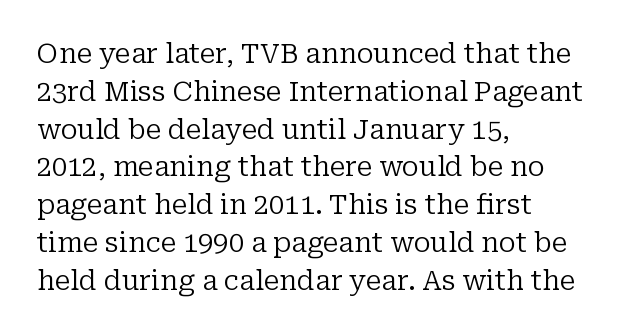
Short note: letters normally spaced. These lines are set flush left with a ragged right edge. The passage shown is not bold in any degree. Rows of type keep a routine distance in the vertical direction. This is the regular roman posture of the typeface.
